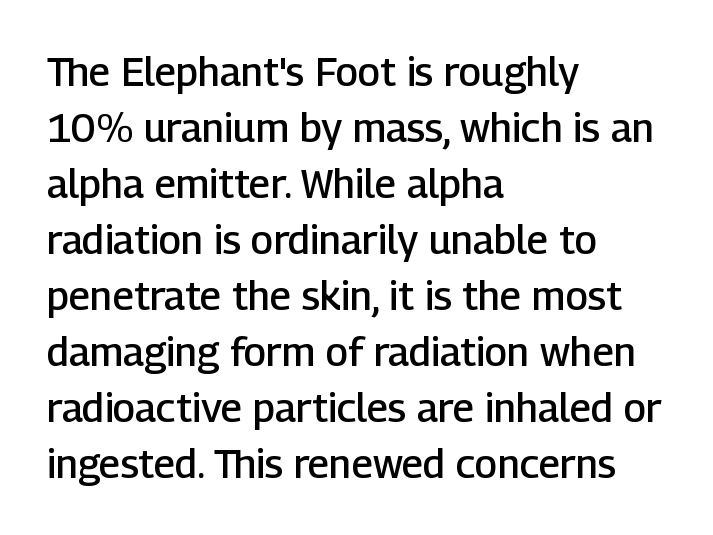
Q: Is the text bold? A: Semi-bold.
Q: Is the text italic (slanted)? A: No, it is upright.
Q: Is the typeface a serif or a sans-serif typeface? A: Sans-serif.
Q: Is the text underlined? A: No.
Q: How is the paragraph aligned? A: Left-aligned.
Q: Is the spacing between letters normal or unusually wide? A: Normal.
Q: Is the spacing between lines tight, normal or loose? A: Normal.
Q: Width (condensed, normal, or wide)? A: Normal.
Q: Stroke contrast? A: Low.
Q: x-height? A: Medium.
Q: Monospaced? A: No.
